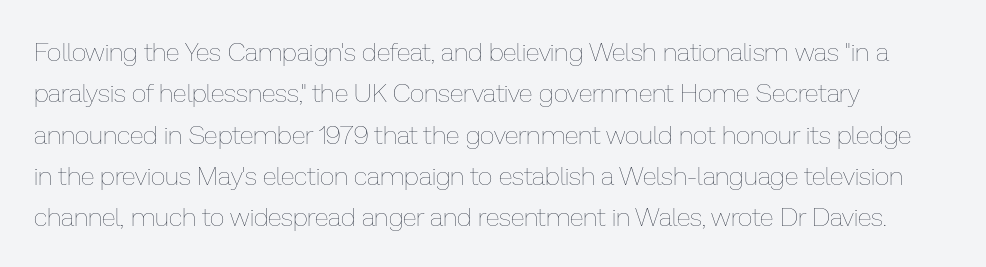
{"italic": "no", "bold": "no", "underline": "no", "align": "left", "line_spacing": "normal", "line_spacing_ratio": 1.59, "letter_spacing": "normal", "letter_spacing_em": 0.0, "glyph_px": 26}
